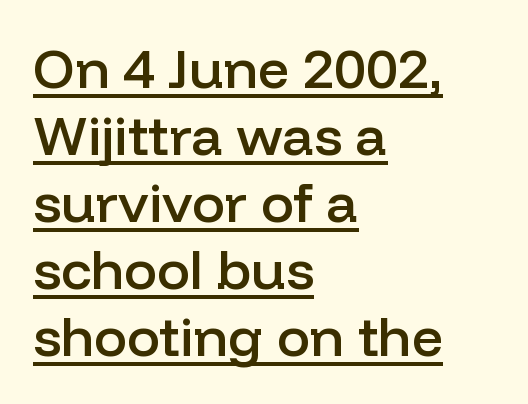
The image shows 55 px semibold sans-serif type, upright; set left-aligned, line spacing 1.22x, normal letter spacing, underlined; low stroke contrast and a medium x-height.
